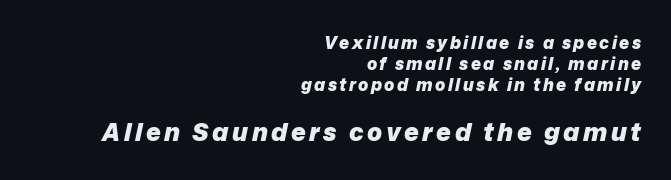
{"italic": "yes", "lean": "right", "slant_degrees": 12, "bold": "yes", "underline": "no", "align": "right", "line_spacing_ratio": 1.24, "larger_block": "second", "size_ratio": 1.47, "glyph_px": 25}
